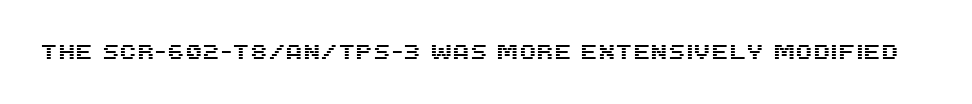
The image shows 20 px text type, upright; set normal letter spacing, not underlined.
